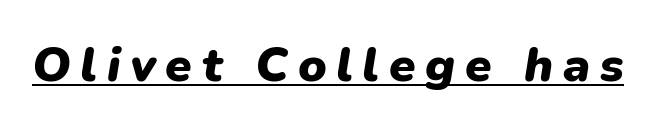
{"italic": "yes", "lean": "right", "slant_degrees": 9, "bold": "yes", "weight": "heavy", "width": "normal", "stroke_contrast": "low", "x_height": "medium", "monospaced": "no", "underline": "yes", "letter_spacing": "wide", "letter_spacing_em": 0.2, "glyph_px": 48}
